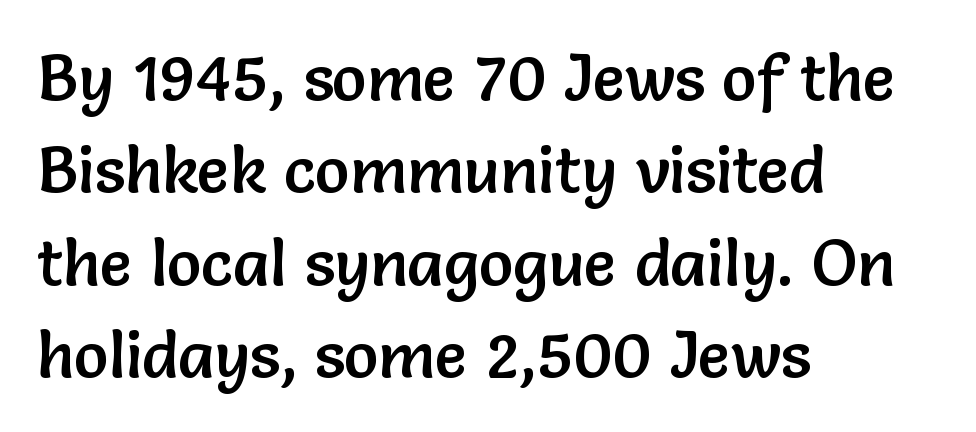
This rendering employs a face without finishing strokes, i.e., a sans-serif. Here the designer chose a conventional face with non-uniform glyph widths. If you drew a line through each stem, it would be perfectly vertical. Anything drawn beneath the words? Only blank space. Normally led — the rows are evenly, conventionally spaced.
